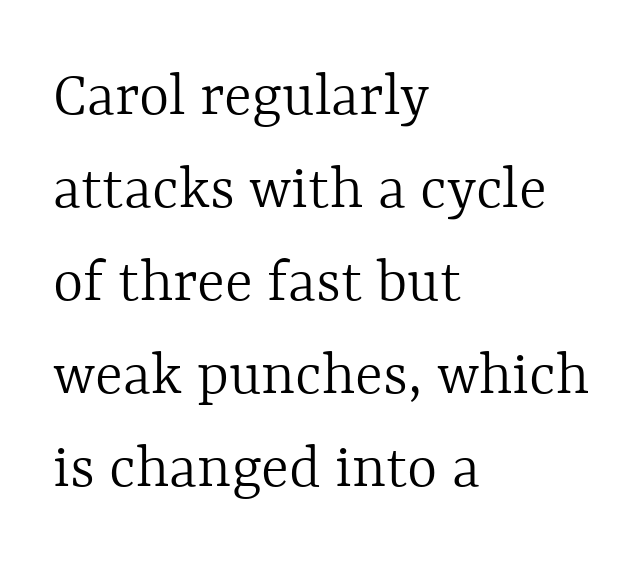
The image shows 65 px light type, upright; set left-aligned, normal line spacing (1.43x), normal letter spacing, not underlined; a medium x-height.
